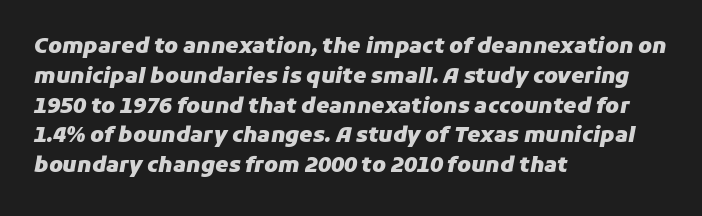
Designer's note — italics engaged. The text block is weighted toward the left margin, trailing off unevenly rightward. The sample has been set heavy, in full bold. Words appear dense and cohesive because spacing is normal. Rows of type keep a routine distance in the vertical direction.
